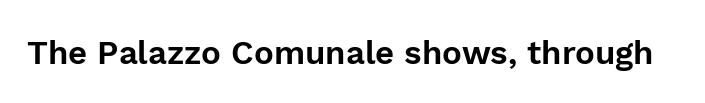
The image shows 33 px sans-serif type, upright; set normal letter spacing, not underlined; low stroke contrast and a medium x-height.
